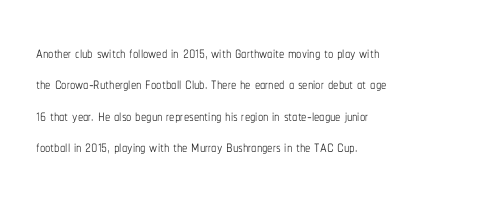
Q: Is the text bold? A: No.
Q: Is the text italic (slanted)? A: No, it is upright.
Q: Is the text underlined? A: No.
Q: How is the paragraph aligned? A: Left-aligned.
Q: Is the spacing between letters normal or unusually wide? A: Normal.
Q: Is the spacing between lines tight, normal or loose? A: Normal.
